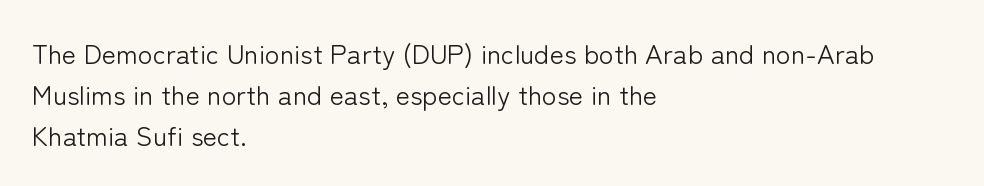
{"italic": "no", "bold": "no", "underline": "no", "align": "left", "line_spacing": "normal", "line_spacing_ratio": 1.51, "letter_spacing": "normal", "letter_spacing_em": 0.0, "glyph_px": 27}
